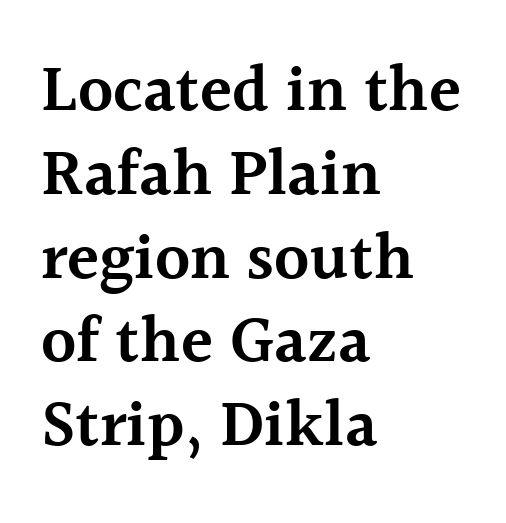
The space beneath each line is pristine and unruled. The passage is arranged the way most books set body copy — flush left. Compared with typical paragraphs, the rows here are spaced about the same. Every letter is mildly thick-stroked: semibold rather than bold.
